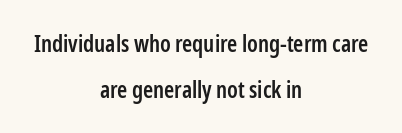
{"italic": "no", "bold": "semi", "underline": "no", "align": "center", "line_spacing": "loose", "line_spacing_ratio": 2.01, "letter_spacing": "normal", "letter_spacing_em": 0.0, "glyph_px": 23}
